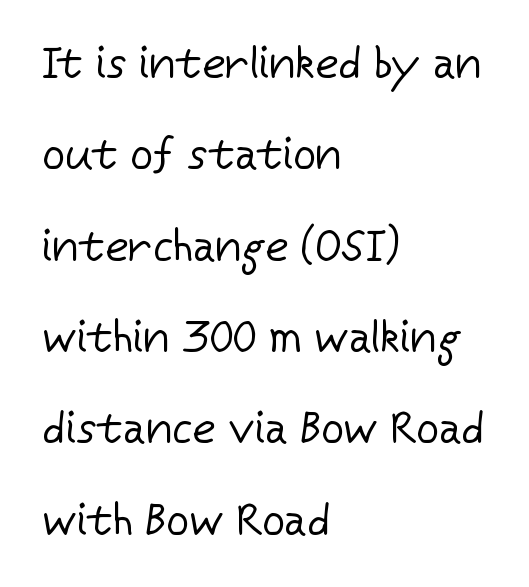
The block of text is sparse from top to bottom, with ample space between rows. The horizontal fit of the characters is conventional and even. Nope, no serifs anywhere on these letters. A typesetter would call this proportional, since set widths differ per character. Designer's note — italics off, roman on. One-word summary of the alignment: left.
